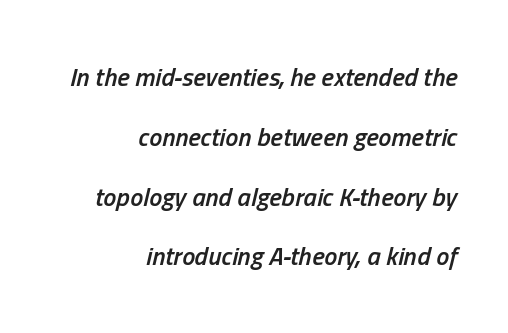
The rendering keeps characters at their native spacing. Designer's note — italics engaged. The passage shown stacks its lines with a broad gap. Rule under the text: the space is simply empty. The rendering uses a semibold face; strokes are thickened but not to full bold.
